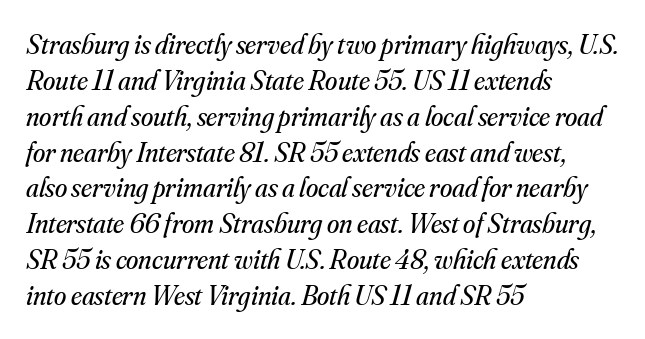
The image shows 28 px regular-weight serif type, italic (leaning right); set left-aligned, normal line spacing (1.28x), normal letter spacing, not underlined; medium stroke contrast and a small x-height.
